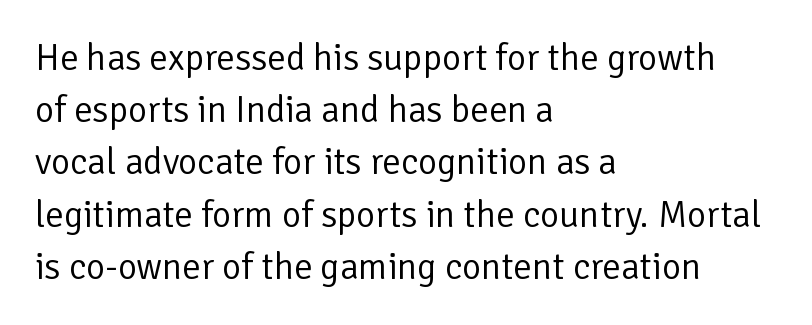
Q: Is the text bold? A: No.
Q: Is the text italic (slanted)? A: No, it is upright.
Q: Is the typeface a serif or a sans-serif typeface? A: Sans-serif.
Q: Is the text underlined? A: No.
Q: How is the paragraph aligned? A: Left-aligned.
Q: Is the spacing between letters normal or unusually wide? A: Normal.
Q: Is the spacing between lines tight, normal or loose? A: Normal.
Q: Width (condensed, normal, or wide)? A: Normal.
Q: Stroke contrast? A: Low.
Q: x-height? A: Medium.
Q: Monospaced? A: No.
